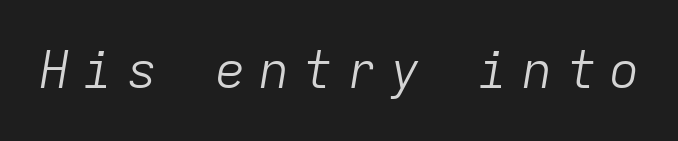
The image shows 51 px light type, italic (leaning right), monospaced; set unusually wide letter spacing (+0.26 em), not underlined; low stroke contrast and a medium x-height.
